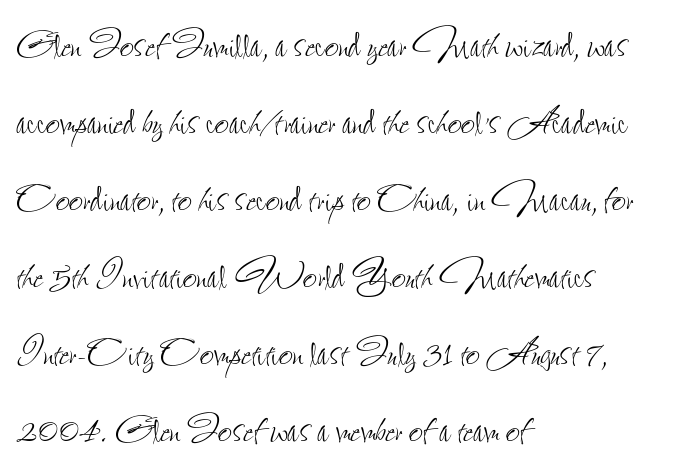
These lines are rendered in a variable-pitch font. Nothing heavy about these letters — not bold at all. Regarding leading, the lines here are spaced in the standard way. The text block is weighted toward the left margin, trailing off unevenly rightward.
